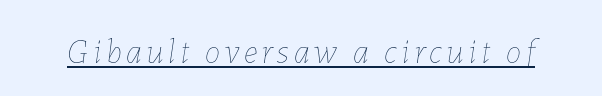
The image shows 35 px thin type, italic (leaning right); set underlined; low stroke contrast and a medium x-height.
